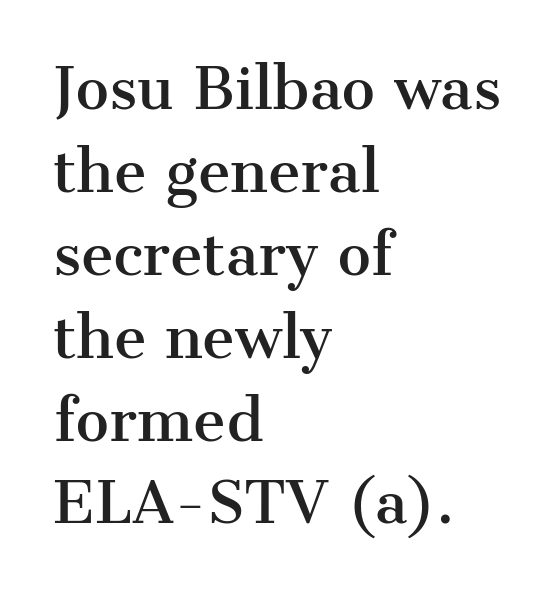
Q: Is the text italic (slanted)? A: No, it is upright.
Q: Is the typeface a serif or a sans-serif typeface? A: Serif.
Q: Is the text underlined? A: No.
Q: How is the paragraph aligned? A: Left-aligned.
Q: Is the spacing between letters normal or unusually wide? A: Normal.
Q: Is the spacing between lines tight, normal or loose? A: Normal.
Q: Width (condensed, normal, or wide)? A: Normal.
Q: Stroke contrast? A: Medium.
Q: x-height? A: Medium.
Q: Monospaced? A: No.
